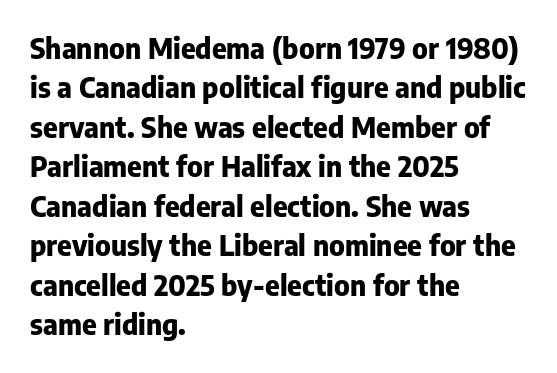
A bare baseline throughout the passage. The typography opts for an upright posture over an oblique one. The lines are quadded left. Line spacing here is normal. Note: no serifs on the glyphs.
